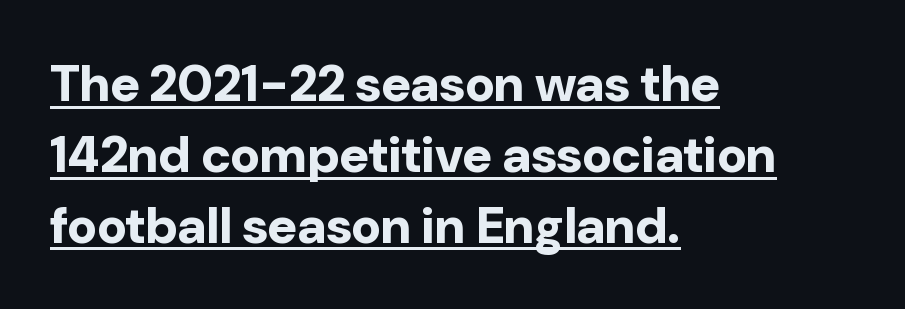
Q: Is the text bold? A: Yes.
Q: Is the text italic (slanted)? A: No, it is upright.
Q: Is the typeface a serif or a sans-serif typeface? A: Sans-serif.
Q: Is the text underlined? A: Yes.
Q: How is the paragraph aligned? A: Left-aligned.
Q: Is the spacing between letters normal or unusually wide? A: Normal.
Q: Is the spacing between lines tight, normal or loose? A: Normal.
Q: Width (condensed, normal, or wide)? A: Normal.
Q: Stroke contrast? A: Low.
Q: x-height? A: Medium.
Q: Monospaced? A: No.
